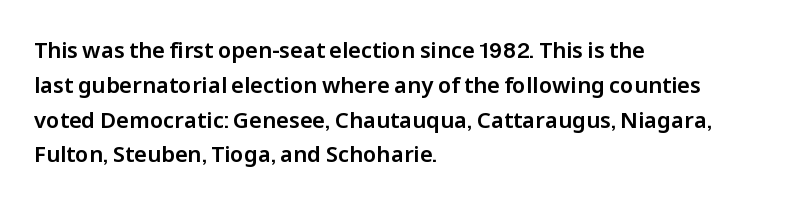
{"italic": "no", "underline": "no", "align": "left", "line_spacing": "normal", "line_spacing_ratio": 1.58, "letter_spacing": "normal", "letter_spacing_em": 0.0, "glyph_px": 22}
